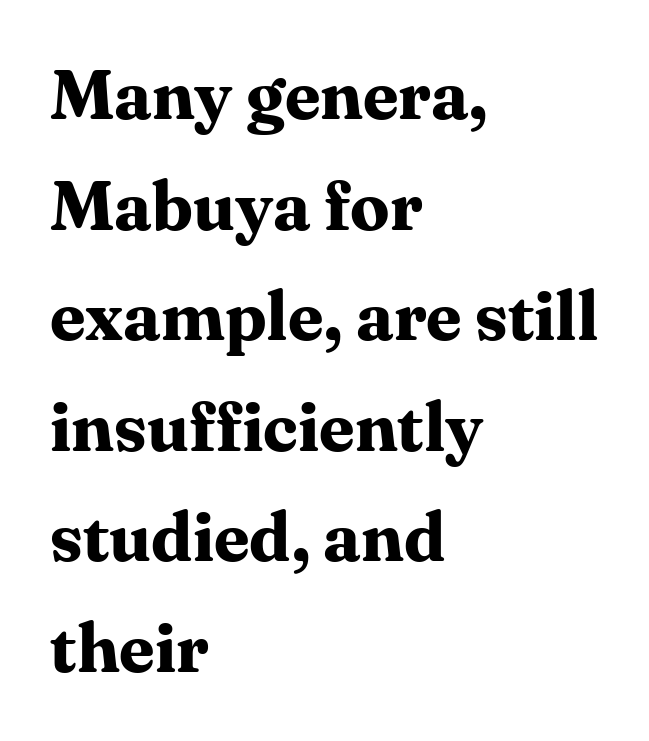
Q: Is the text bold? A: Yes.
Q: Is the text italic (slanted)? A: No, it is upright.
Q: Is the typeface a serif or a sans-serif typeface? A: Serif.
Q: Is the text underlined? A: No.
Q: How is the paragraph aligned? A: Left-aligned.
Q: Is the spacing between letters normal or unusually wide? A: Normal.
Q: Is the spacing between lines tight, normal or loose? A: Normal.
Q: Width (condensed, normal, or wide)? A: Normal.
Q: Stroke contrast? A: Medium.
Q: x-height? A: Medium.
Q: Monospaced? A: No.
